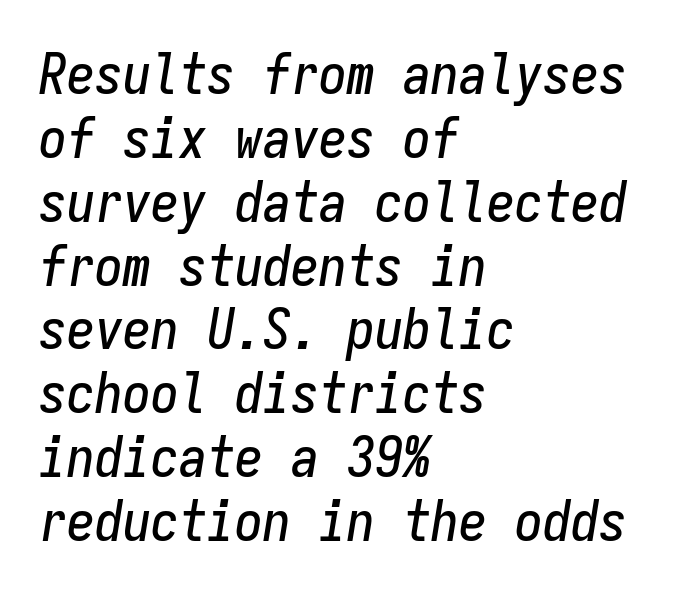
The image shows 56 px condensed type, italic (leaning right), monospaced; set left-aligned, tight line spacing (1.14x), normal letter spacing, not underlined; low stroke contrast and a medium x-height.
